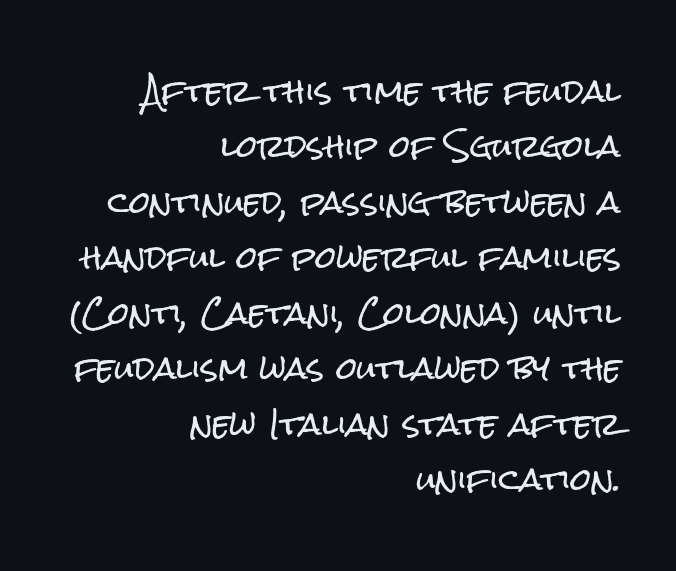
Italic? Not at all — the glyphs are vertical. Classification — sans serif. One-word summary of the alignment: right. The line texture is even and compact thanks to regular tracking.
